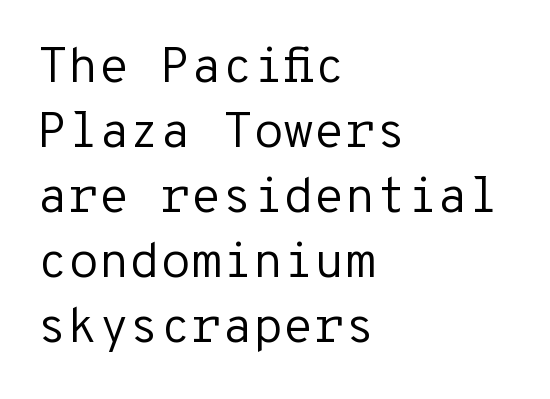
{"serif": "no", "italic": "no", "bold": "no", "weight": "regular", "width": "normal", "stroke_contrast": "low", "x_height": "medium", "monospaced": "yes", "underline": "no", "align": "left", "line_spacing": "normal", "line_spacing_ratio": 1.3, "letter_spacing": "normal", "letter_spacing_em": 0.0, "glyph_px": 50}
